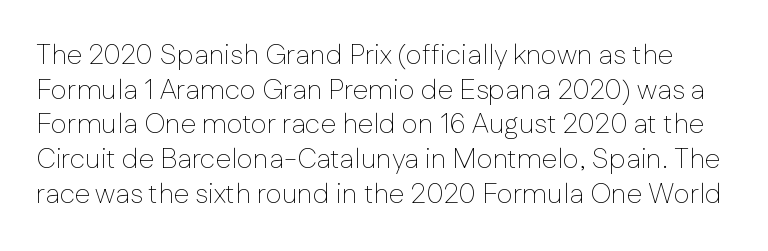
Q: Is the text bold? A: No.
Q: Is the text italic (slanted)? A: No, it is upright.
Q: Is the typeface a serif or a sans-serif typeface? A: Sans-serif.
Q: Is the text underlined? A: No.
Q: Is the spacing between letters normal or unusually wide? A: Normal.
Q: Width (condensed, normal, or wide)? A: Normal.
Q: Stroke contrast? A: Low.
Q: x-height? A: Medium.
Q: Monospaced? A: No.
